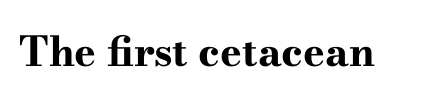
The image shows 41 px bold, wide serif type, upright; set normal letter spacing, not underlined; high stroke contrast and a small x-height.
